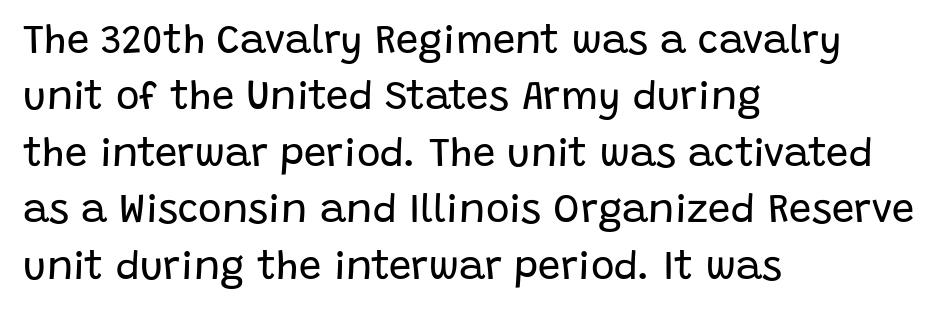
Q: Is the text bold? A: No.
Q: Is the text italic (slanted)? A: No, it is upright.
Q: Is the typeface a serif or a sans-serif typeface? A: Sans-serif.
Q: Is the text underlined? A: No.
Q: How is the paragraph aligned? A: Left-aligned.
Q: Is the spacing between letters normal or unusually wide? A: Normal.
Q: Is the spacing between lines tight, normal or loose? A: Normal.
Q: Width (condensed, normal, or wide)? A: Normal.
Q: Stroke contrast? A: Low.
Q: x-height? A: Large.
Q: Monospaced? A: No.
